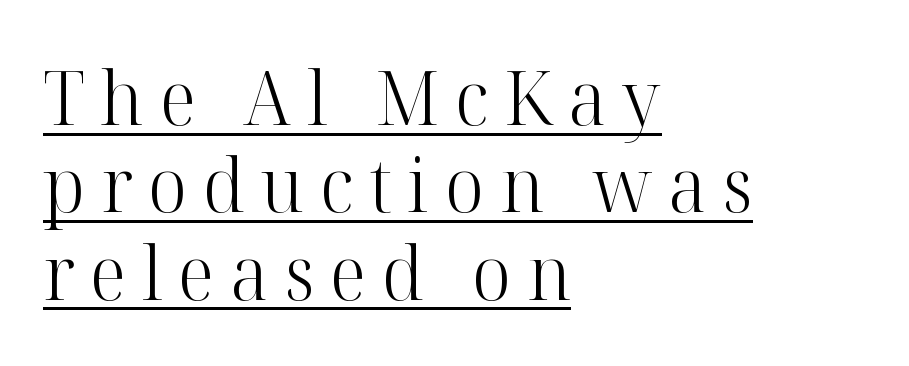
Here the glyphs are tracked loosely, breaking word shapes into spaced letters. Leading is clearly below the norm, producing a dense column. Is the stroke heavy? The answer is a plain regular-or-lighter. Spacing verdict: proportional, widths tailored to each character.
